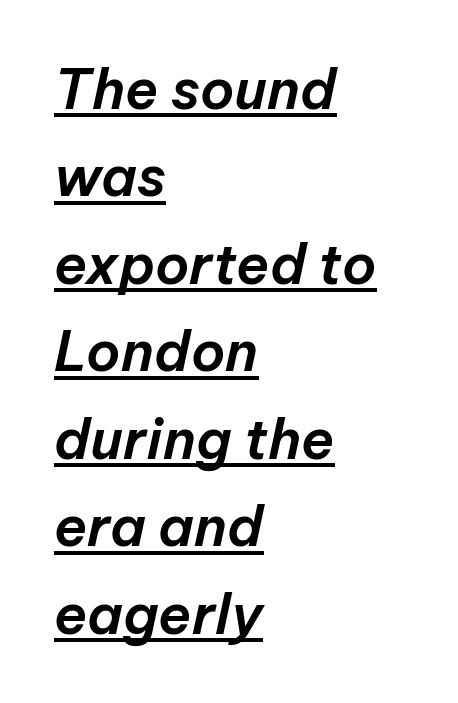
Italic: yes, the glyphs are oblique. Proportional: the letters do not fall into vertical columns. This rendering features underlined lettering. This rendering leaves character spacing at its baseline value.
